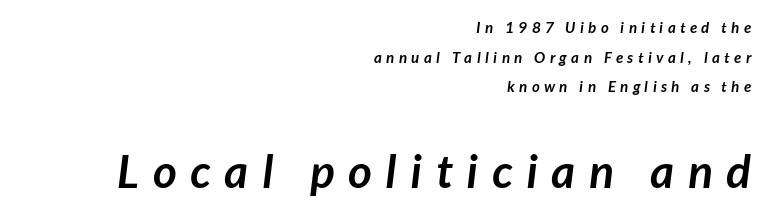
Q: Is the text bold? A: Yes.
Q: Is the typeface a serif or a sans-serif typeface? A: Sans-serif.
Q: Is the text underlined? A: No.
Q: How is the paragraph aligned? A: Right-aligned.
Q: Is the spacing between letters normal or unusually wide? A: Unusually wide.
Q: Is the spacing between lines tight, normal or loose? A: Loose.
Q: Which block of text is set in a larger size, the first (top) or the second (bottom)? A: The second (bottom) one.
Q: Width (condensed, normal, or wide)? A: Normal.
Q: Stroke contrast? A: Low.
Q: x-height? A: Medium.
Q: Monospaced? A: No.
